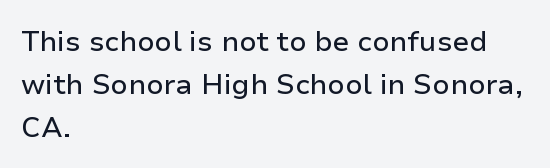
{"serif": "no", "italic": "no", "width": "normal", "stroke_contrast": "low", "x_height": "medium", "monospaced": "no", "underline": "no", "align": "left", "line_spacing": "normal", "line_spacing_ratio": 1.54, "letter_spacing": "normal", "letter_spacing_em": 0.0, "glyph_px": 28}
